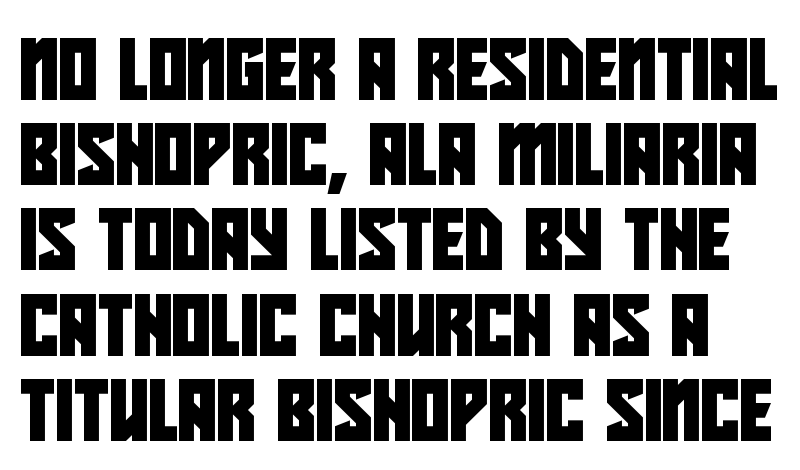
The font family rendered here belongs to the sans-serif group. The letters advance in unequal steps, a hallmark of proportional type. Baseline-to-baseline distance is the conventional proportion of letter height. Is the letter spacing exaggerated? No — it looks like the ordinary default.
